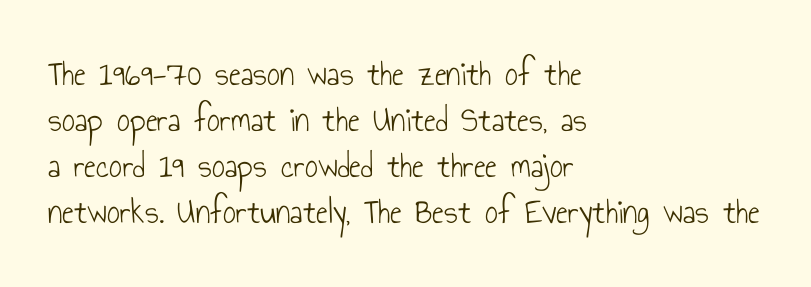
{"serif": "no", "italic": "no", "bold": "no", "weight": "light", "width": "condensed", "stroke_contrast": "low", "x_height": "small", "monospaced": "no", "underline": "no", "align": "left", "line_spacing": "normal", "line_spacing_ratio": 1.28, "letter_spacing": "normal", "letter_spacing_em": 0.0, "glyph_px": 36}
